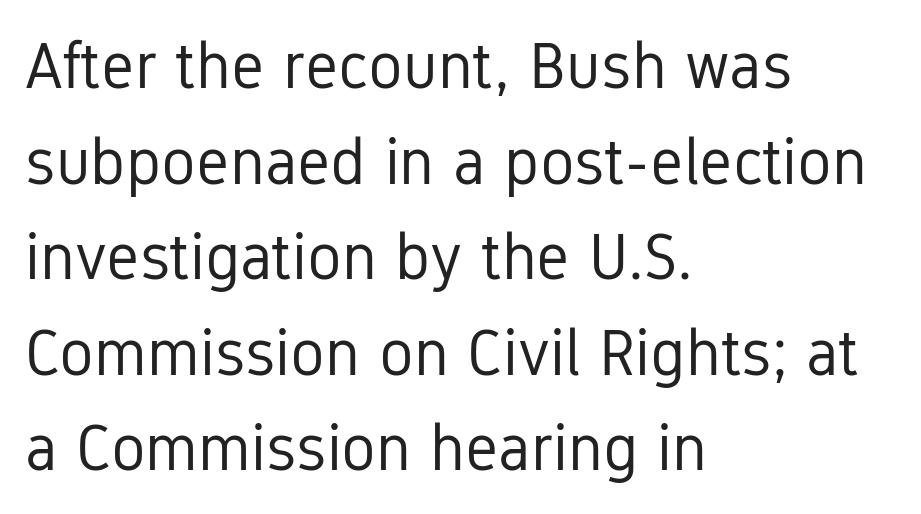
The passage shown is not bold in any degree. Here the designer chose a conventional face with non-uniform glyph widths. This sample uses plain, unmodified letter spacing. Layout note: lines flush left. You can tell from the bare stems that sans-serif type was used. Unmarked baselines from the first word to the last.
